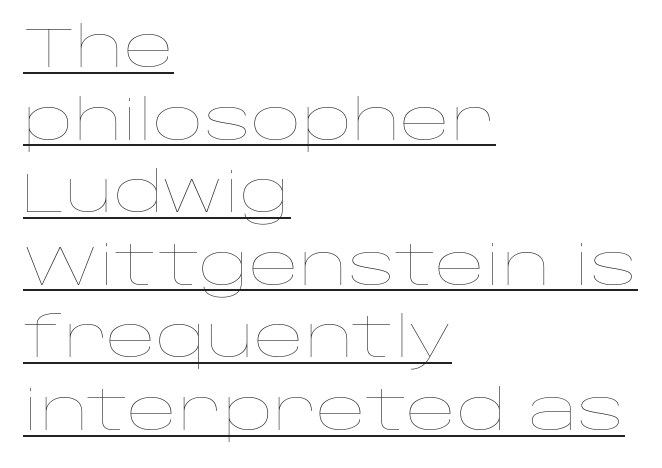
{"italic": "no", "bold": "no", "weight": "thin", "width": "wide", "stroke_contrast": "low", "x_height": "large", "monospaced": "no", "underline": "yes", "align": "left", "line_spacing": "normal", "line_spacing_ratio": 1.32, "letter_spacing": "normal", "letter_spacing_em": 0.0, "glyph_px": 55}
